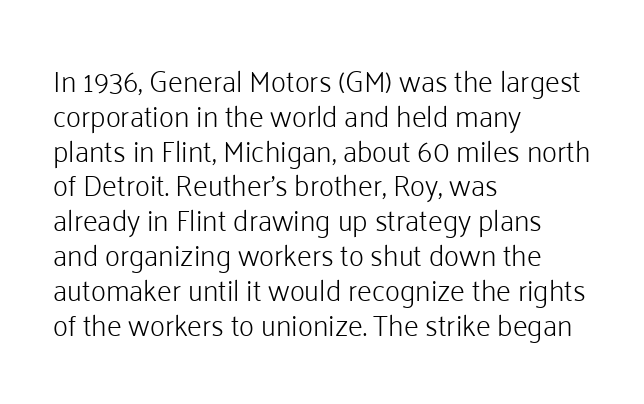
{"serif": "no", "italic": "no", "bold": "no", "weight": "light", "width": "normal", "stroke_contrast": "low", "x_height": "medium", "monospaced": "no", "underline": "no", "align": "left", "line_spacing_ratio": 1.2, "letter_spacing": "normal", "letter_spacing_em": 0.0, "glyph_px": 29}
